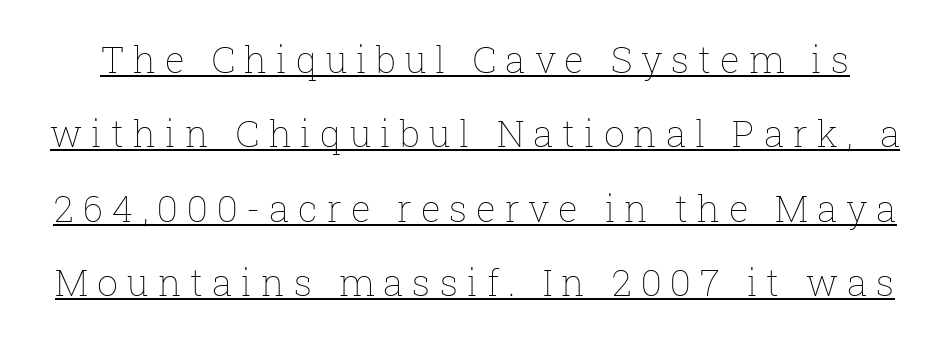
The image shows 37 px thin type, upright; set loose line spacing (2.01x), unusually wide letter spacing (+0.24 em), underlined; low stroke contrast and a medium x-height.
